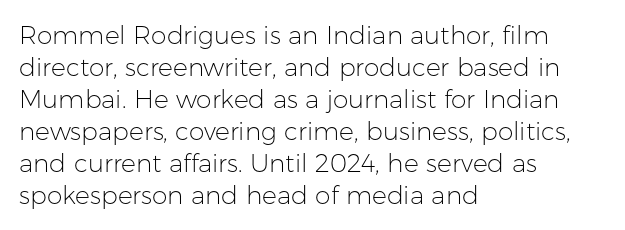
The image shows 25 px text type, upright; set left-aligned, normal line spacing (1.28x), normal letter spacing, not underlined.
